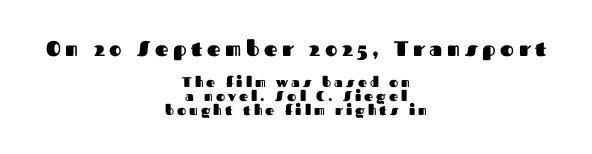
The image shows 21 px bold type, upright; set centered, tight line spacing (1.0x), unusually wide letter spacing (+0.22 em), not underlined; the first (top) block is 1.5x larger.
